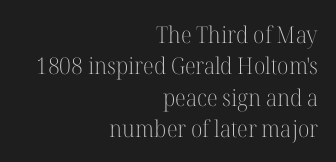
Q: Is the text bold? A: No.
Q: Is the text italic (slanted)? A: No, it is upright.
Q: Is the text underlined? A: No.
Q: How is the paragraph aligned? A: Right-aligned.
Q: Is the spacing between letters normal or unusually wide? A: Normal.
Q: Is the spacing between lines tight, normal or loose? A: Normal.
